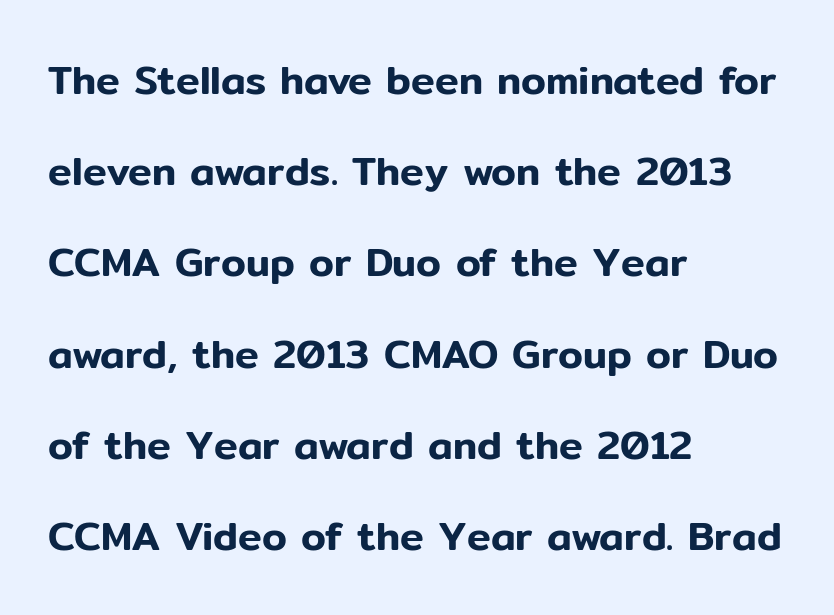
Q: Is the text italic (slanted)? A: No, it is upright.
Q: Is the typeface a serif or a sans-serif typeface? A: Sans-serif.
Q: Is the text underlined? A: No.
Q: How is the paragraph aligned? A: Left-aligned.
Q: Is the spacing between letters normal or unusually wide? A: Normal.
Q: Is the spacing between lines tight, normal or loose? A: Loose.
Q: Width (condensed, normal, or wide)? A: Normal.
Q: Stroke contrast? A: Low.
Q: x-height? A: Medium.
Q: Monospaced? A: No.
